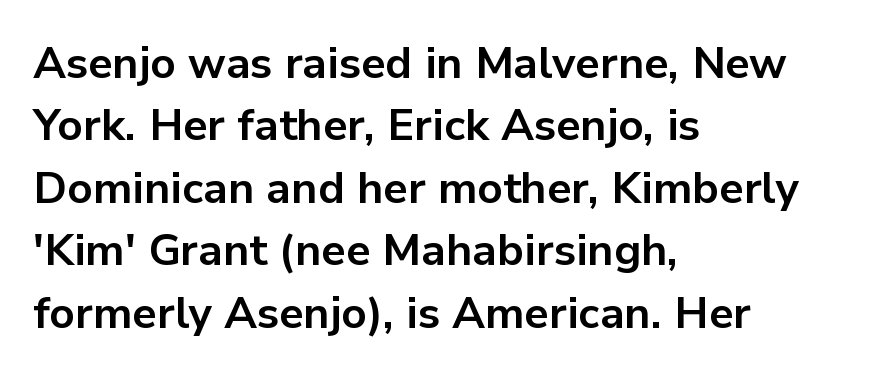
Q: Is the text bold? A: Yes.
Q: Is the text italic (slanted)? A: No, it is upright.
Q: Is the typeface a serif or a sans-serif typeface? A: Sans-serif.
Q: Is the text underlined? A: No.
Q: How is the paragraph aligned? A: Left-aligned.
Q: Is the spacing between letters normal or unusually wide? A: Normal.
Q: Is the spacing between lines tight, normal or loose? A: Normal.
Q: Width (condensed, normal, or wide)? A: Normal.
Q: Stroke contrast? A: Low.
Q: x-height? A: Medium.
Q: Monospaced? A: No.
